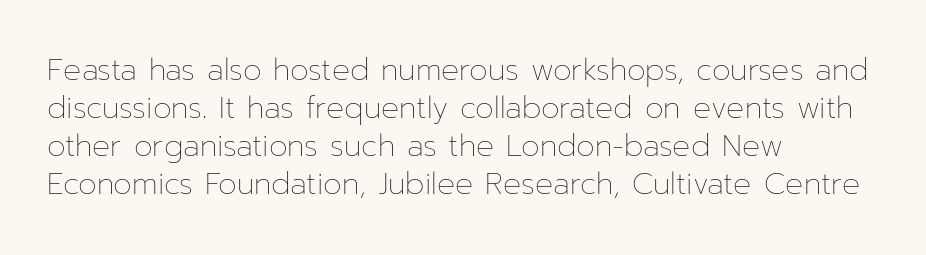
{"italic": "no", "bold": "no", "weight": "thin", "width": "normal", "stroke_contrast": "low", "x_height": "medium", "monospaced": "no", "underline": "no", "align": "left", "line_spacing": "normal", "line_spacing_ratio": 1.27, "letter_spacing": "normal", "letter_spacing_em": 0.0, "glyph_px": 30}
